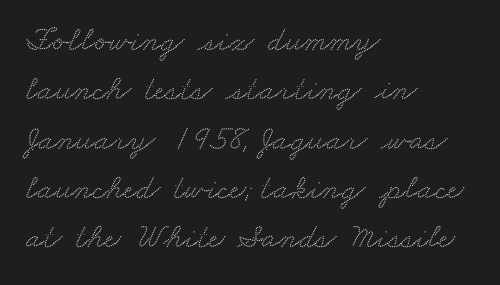
The image shows 34 px wide serif type; set left-aligned, normal line spacing (1.45x), normal letter spacing, not underlined; medium stroke contrast and a small x-height.
